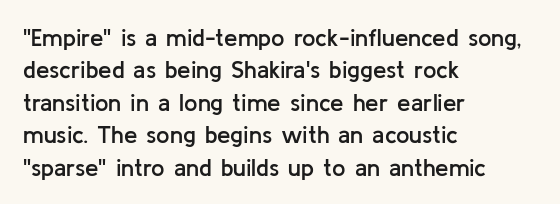
The image shows 24 px text type, upright; set left-aligned, normal line spacing (1.35x), normal letter spacing, not underlined.
